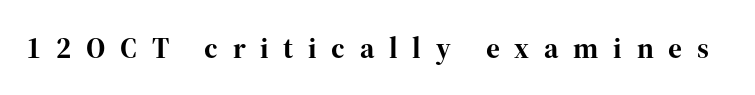
The image shows 30 px bold serif type, upright; set unusually wide letter spacing (+0.49 em), not underlined; high stroke contrast and a medium x-height.
